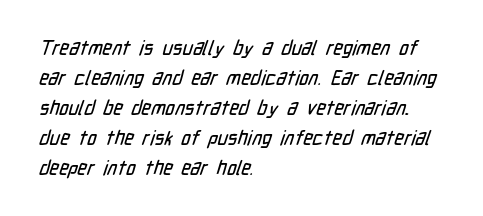
Students, observe: this is what conventionally led text looks like. The lines are quadded left. Clear beneath every line of the passage. Honestly, the letter spacing is just normal — you wouldn't notice it.
